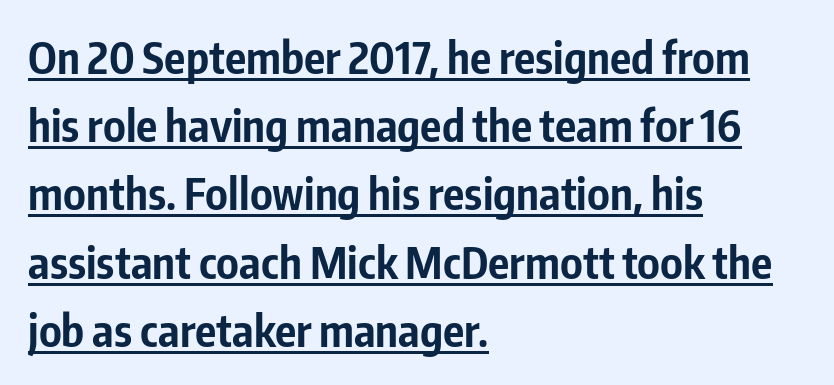
Q: Is the text bold? A: Yes.
Q: Is the text italic (slanted)? A: No, it is upright.
Q: Is the typeface a serif or a sans-serif typeface? A: Sans-serif.
Q: Is the text underlined? A: Yes.
Q: How is the paragraph aligned? A: Left-aligned.
Q: Is the spacing between letters normal or unusually wide? A: Normal.
Q: Is the spacing between lines tight, normal or loose? A: Normal.
Q: Width (condensed, normal, or wide)? A: Condensed.
Q: Stroke contrast? A: Low.
Q: x-height? A: Medium.
Q: Monospaced? A: No.
